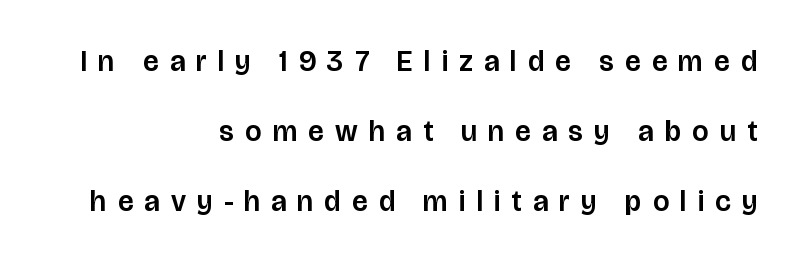
The image shows 29 px sans-serif type, upright; set right-aligned, loose line spacing (2.41x), unusually wide letter spacing (+0.39 em), not underlined; low stroke contrast and a large x-height.
